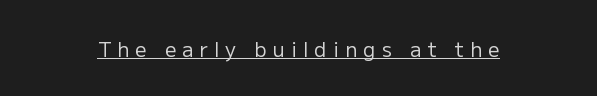
The image shows 20 px text type, upright; set unusually wide letter spacing (+0.31 em), underlined.
